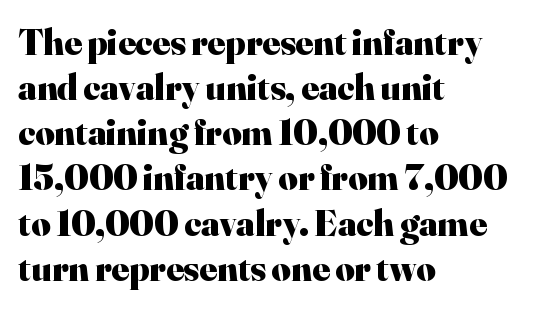
Q: Is the text bold? A: Yes.
Q: Is the text italic (slanted)? A: No, it is upright.
Q: Is the typeface a serif or a sans-serif typeface? A: Serif.
Q: Is the text underlined? A: No.
Q: How is the paragraph aligned? A: Left-aligned.
Q: Is the spacing between letters normal or unusually wide? A: Normal.
Q: Width (condensed, normal, or wide)? A: Normal.
Q: Stroke contrast? A: High.
Q: x-height? A: Small.
Q: Monospaced? A: No.
